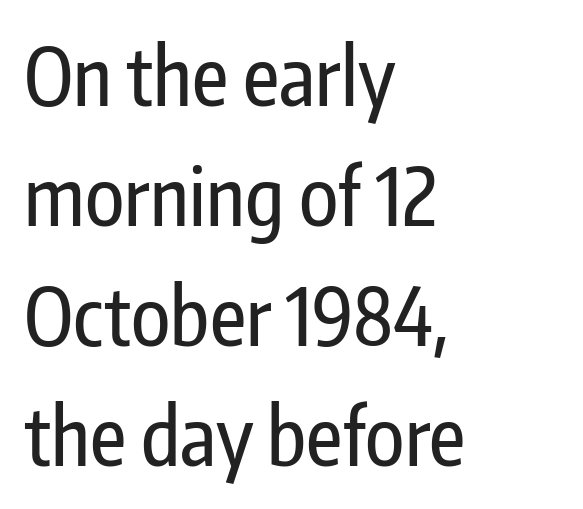
{"serif": "no", "italic": "no", "width": "condensed", "stroke_contrast": "low", "x_height": "medium", "monospaced": "no", "underline": "no", "align": "left", "line_spacing": "normal", "line_spacing_ratio": 1.52, "letter_spacing": "normal", "letter_spacing_em": 0.0, "glyph_px": 79}
